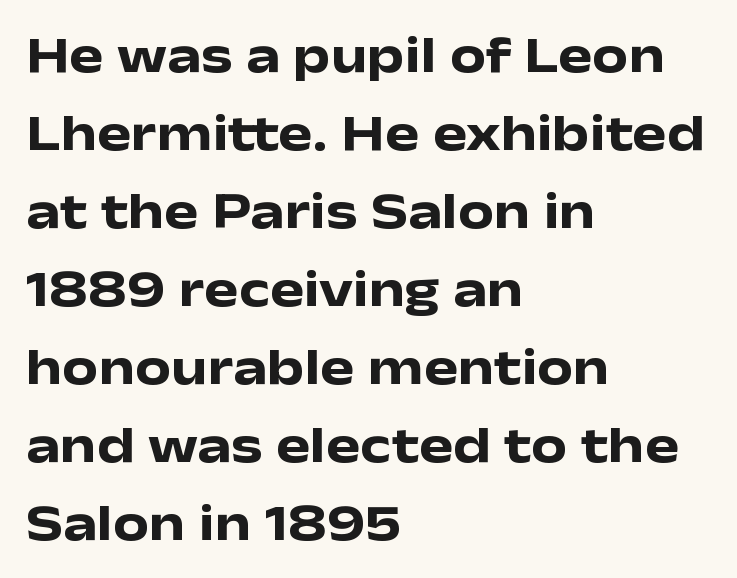
{"serif": "no", "italic": "no", "bold": "yes", "weight": "heavy", "width": "wide", "stroke_contrast": "low", "x_height": "medium", "monospaced": "no", "underline": "no", "align": "left", "line_spacing": "normal", "line_spacing_ratio": 1.53, "letter_spacing": "normal", "letter_spacing_em": 0.0, "glyph_px": 51}
